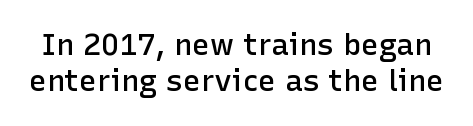
The image shows 30 px semibold sans-serif type, upright; set line spacing 1.21x, normal letter spacing, not underlined; low stroke contrast and a medium x-height.
